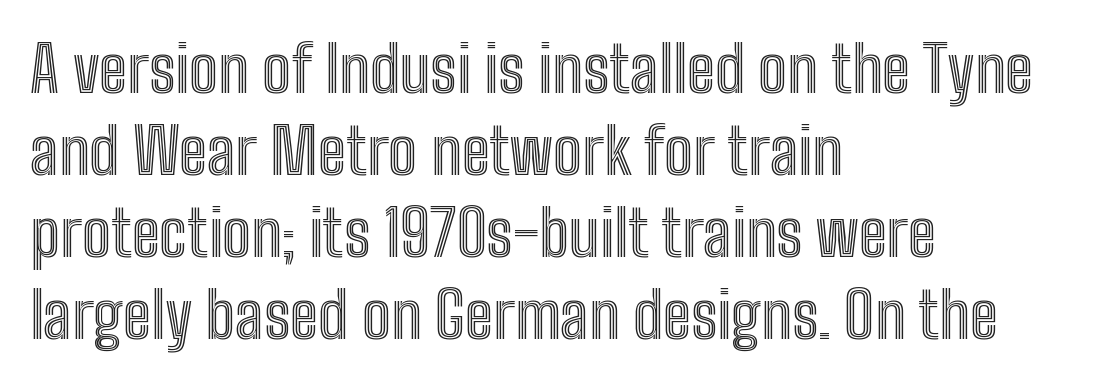
Unmarked baselines from the first word to the last. Here the glyphs are tracked normally, forming tight word shapes. Note the varied advance widths — an 'i' is clearly narrower than an 'm'. In terms of leading, this rendering sits right in the middle. The lines are quadded left.
